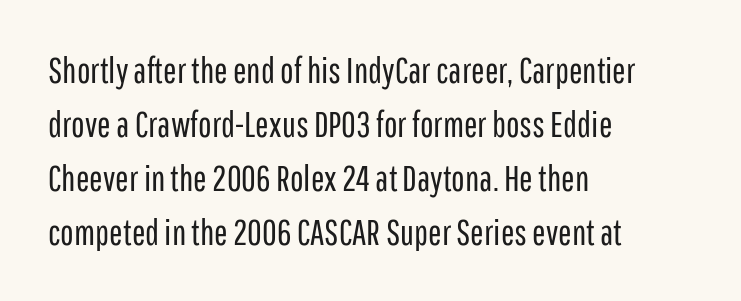
Q: Is the text bold? A: No.
Q: Is the text italic (slanted)? A: No, it is upright.
Q: Is the typeface a serif or a sans-serif typeface? A: Sans-serif.
Q: Is the text underlined? A: No.
Q: How is the paragraph aligned? A: Left-aligned.
Q: Is the spacing between letters normal or unusually wide? A: Normal.
Q: Is the spacing between lines tight, normal or loose? A: Normal.
Q: Width (condensed, normal, or wide)? A: Condensed.
Q: Stroke contrast? A: Low.
Q: x-height? A: Medium.
Q: Monospaced? A: No.
